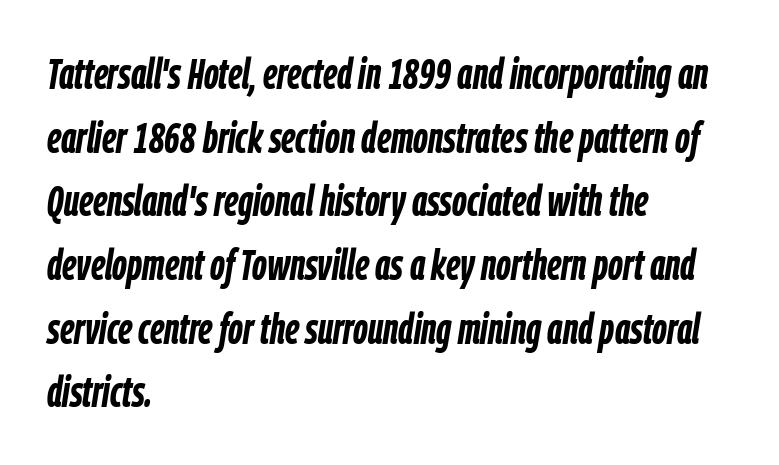
The image shows 43 px semibold, condensed type, italic (leaning right); set left-aligned, normal line spacing (1.48x), normal letter spacing, not underlined; low stroke contrast and a medium x-height.
